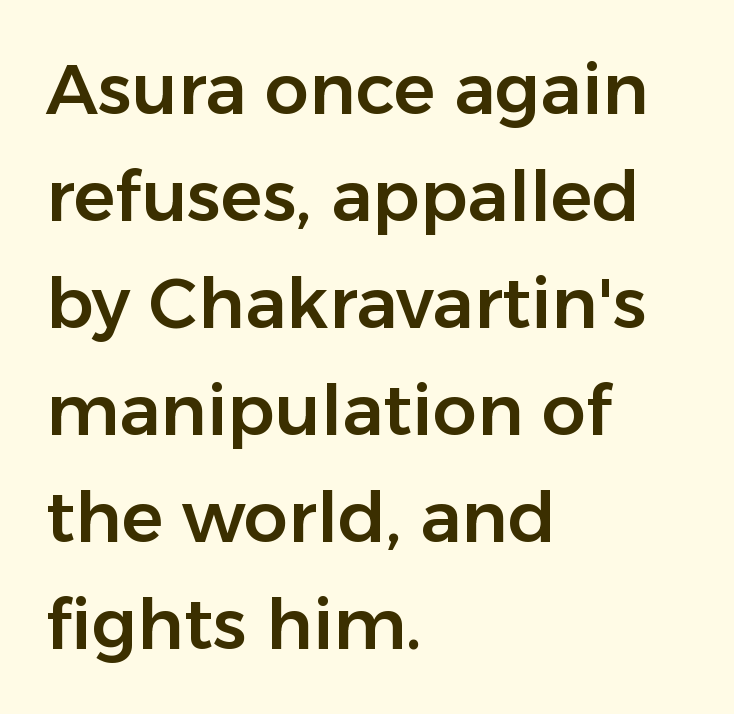
{"serif": "no", "italic": "no", "width": "normal", "stroke_contrast": "low", "x_height": "medium", "monospaced": "no", "underline": "no", "align": "left", "line_spacing": "normal", "line_spacing_ratio": 1.53, "letter_spacing": "normal", "letter_spacing_em": 0.0, "glyph_px": 70}
